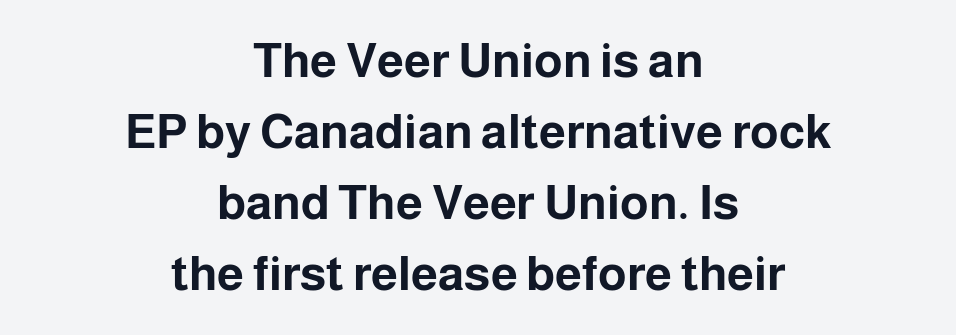
The image shows 48 px bold sans-serif type, upright; set centered, normal line spacing (1.48x), normal letter spacing, not underlined; low stroke contrast and a medium x-height.
